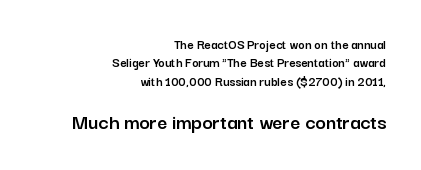
Q: Is the text italic (slanted)? A: No, it is upright.
Q: Is the text underlined? A: No.
Q: How is the paragraph aligned? A: Right-aligned.
Q: Is the spacing between letters normal or unusually wide? A: Normal.
Q: Is the spacing between lines tight, normal or loose? A: Normal.
Q: Which block of text is set in a larger size, the first (top) or the second (bottom)? A: The second (bottom) one.
